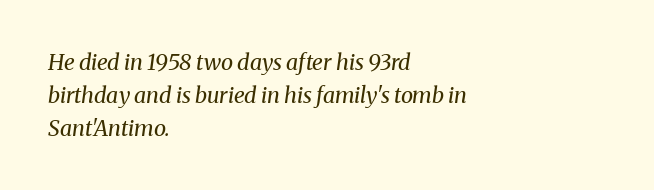
Q: Is the text bold? A: No.
Q: Is the text italic (slanted)? A: Yes, it leans right by about 8 degrees.
Q: Is the text underlined? A: No.
Q: How is the paragraph aligned? A: Left-aligned.
Q: Is the spacing between letters normal or unusually wide? A: Normal.
Q: Is the spacing between lines tight, normal or loose? A: Normal.
